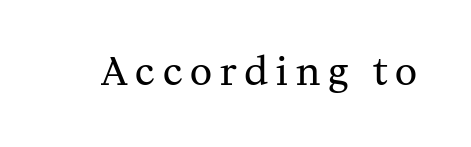
The image shows 38 px regular-weight serif type, upright; set unusually wide letter spacing (+0.21 em), not underlined; medium stroke contrast and a medium x-height.
